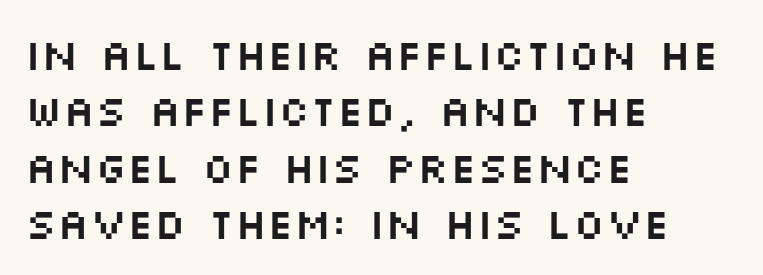
The typography opts for an upright posture over an oblique one. The rendering uses natural spacing where letterforms have individual widths. Typeset ragged right — the left edge is the straight one. This block has exactly the height ordinary leading produces. The horizontal fit of the characters is conventional and even. Nothing sits at the stroke ends, so this counts as sans-serif.
